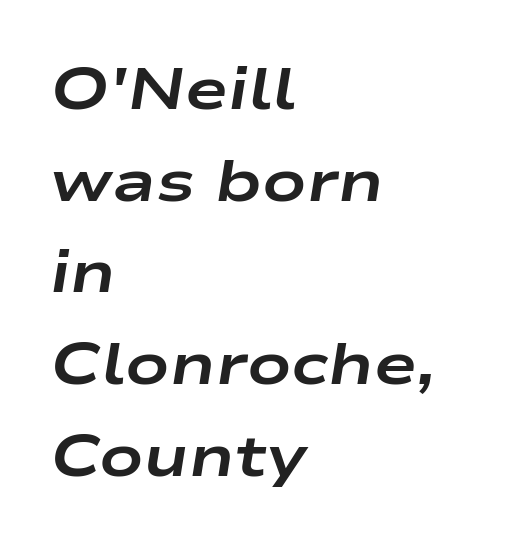
Characters follow at the spacing the type designer built in. Horizontal bands of white between lines are of average thickness. The strip under each line holds only bare page. Spacing verdict: proportional, widths tailored to each character.
